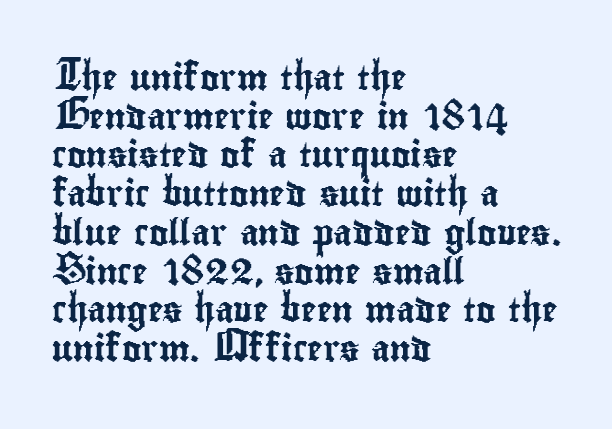
The image shows 26 px text type, upright; set left-aligned, normal line spacing (1.49x), normal letter spacing, not underlined.
